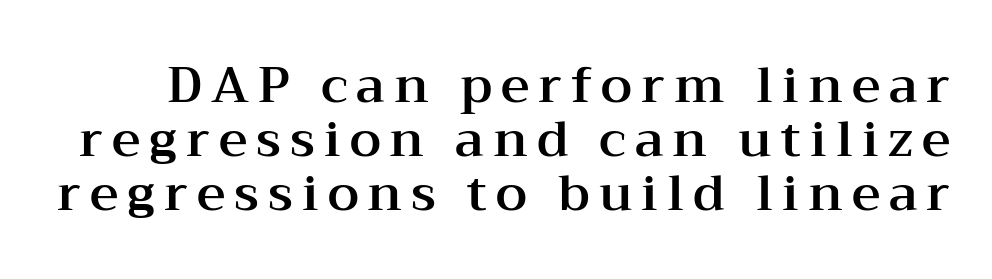
Each letter keeps its own natural width here, so spacing adapts to shape. The characters display serif detailing at their extremities. The letters stand upright; this is a roman face. Closely set lines give the paragraph a compact silhouette.
